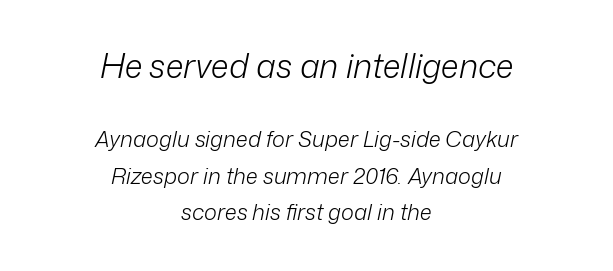
The image shows 33 px light type, italic (leaning right); set centered, normal line spacing (1.66x), normal letter spacing, not underlined; the first (top) block is 1.5x larger; low stroke contrast and a medium x-height.
